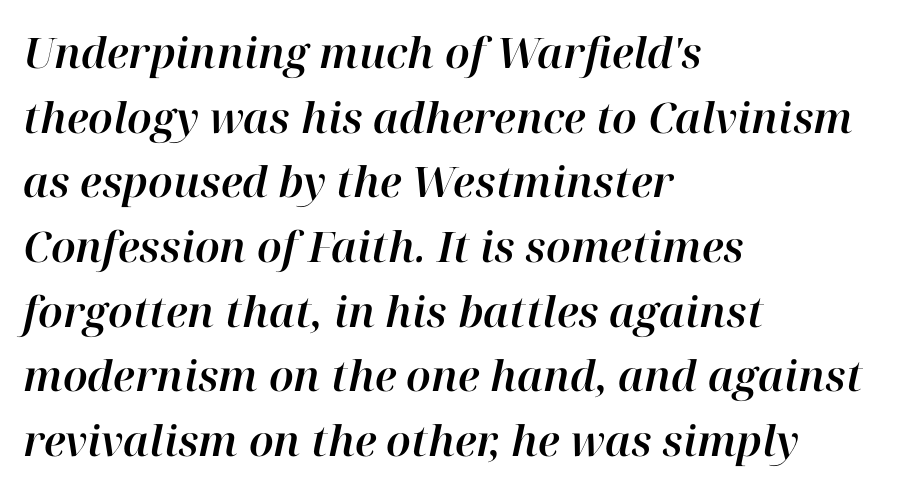
The rendering uses a moderate line-height, typical for paragraphs. Spacing verdict: proportional, widths tailored to each character. The rendering keeps characters at their native spacing. The space beneath each line is pristine and unruled. These lines were composed using italics.
